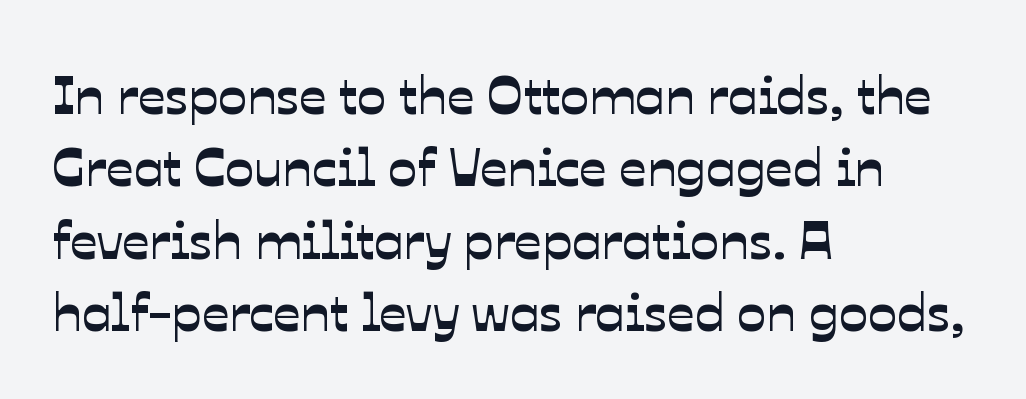
Q: Is the typeface a serif or a sans-serif typeface? A: Sans-serif.
Q: Is the text underlined? A: No.
Q: How is the paragraph aligned? A: Left-aligned.
Q: Is the spacing between letters normal or unusually wide? A: Normal.
Q: Is the spacing between lines tight, normal or loose? A: Normal.
Q: Width (condensed, normal, or wide)? A: Normal.
Q: Stroke contrast? A: Low.
Q: x-height? A: Medium.
Q: Monospaced? A: No.
